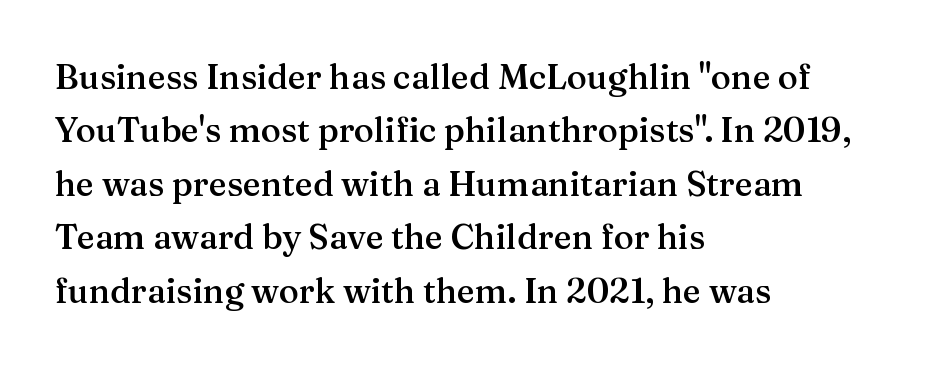
Every letter is mildly thick-stroked: semibold rather than bold. The passage is arranged the way most books set body copy — flush left. Summary of vertical rhythm: regular, with standard interline spacing. Italic: no, the glyphs are upright roman. Small tapered or slab feet sit at the stroke ends, so this counts as serif. Each word holds together tightly as a unit, with standard inter-letter gaps.
